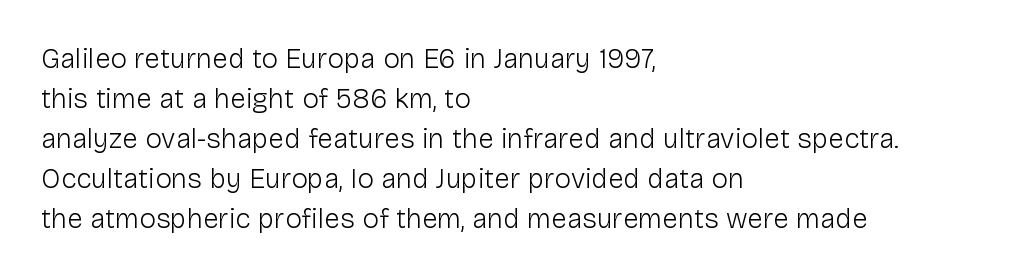
The image shows 28 px light sans-serif type, upright; set left-aligned, normal line spacing (1.43x), normal letter spacing, not underlined; low stroke contrast and a medium x-height.
